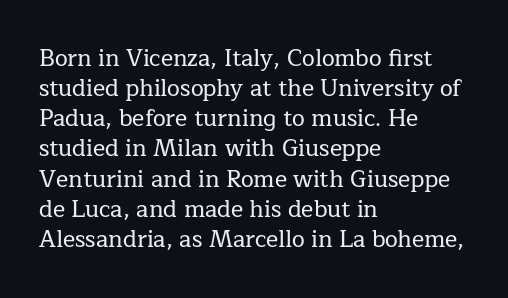
The image shows 23 px text type, upright; set left-aligned, normal line spacing (1.31x), normal letter spacing, not underlined.
